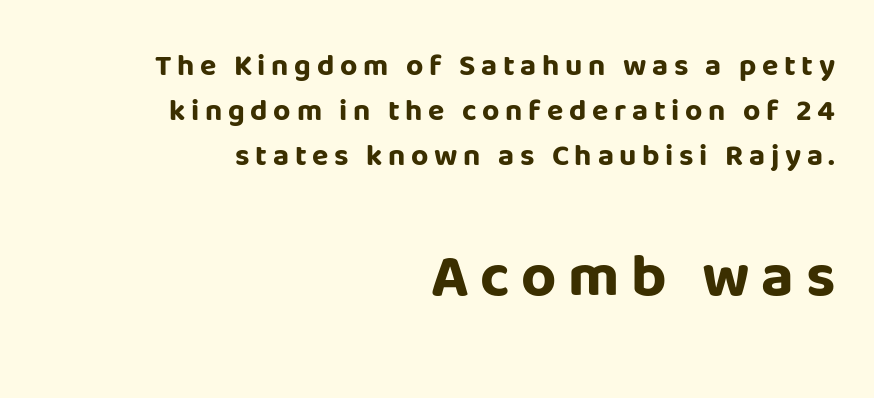
Q: Is the text bold? A: Yes.
Q: Is the text italic (slanted)? A: No, it is upright.
Q: Is the typeface a serif or a sans-serif typeface? A: Sans-serif.
Q: Is the text underlined? A: No.
Q: How is the paragraph aligned? A: Right-aligned.
Q: Is the spacing between lines tight, normal or loose? A: Normal.
Q: Which block of text is set in a larger size, the first (top) or the second (bottom)? A: The second (bottom) one.
Q: Width (condensed, normal, or wide)? A: Normal.
Q: Stroke contrast? A: Low.
Q: x-height? A: Large.
Q: Monospaced? A: No.
